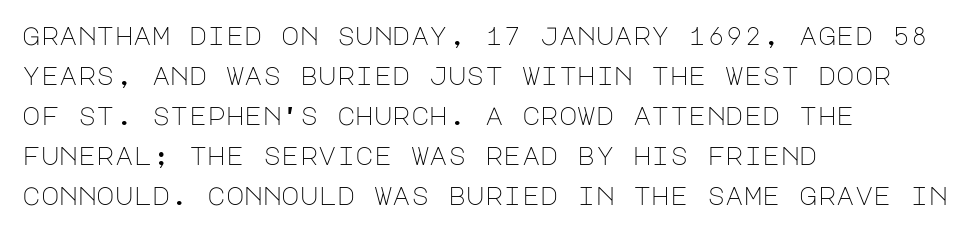
Q: Is the text bold? A: No.
Q: Is the text italic (slanted)? A: No, it is upright.
Q: Is the text underlined? A: No.
Q: How is the paragraph aligned? A: Left-aligned.
Q: Is the spacing between letters normal or unusually wide? A: Normal.
Q: Is the spacing between lines tight, normal or loose? A: Normal.
